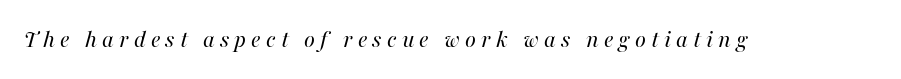
The image shows 25 px text type, italic (leaning right); set unusually wide letter spacing (+0.2 em), not underlined.
